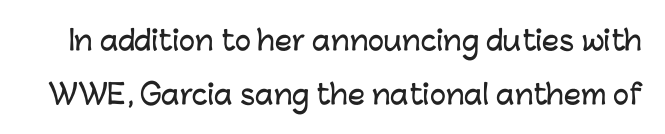
The image shows 27 px text type, upright; set loose line spacing (1.99x), normal letter spacing, not underlined.
